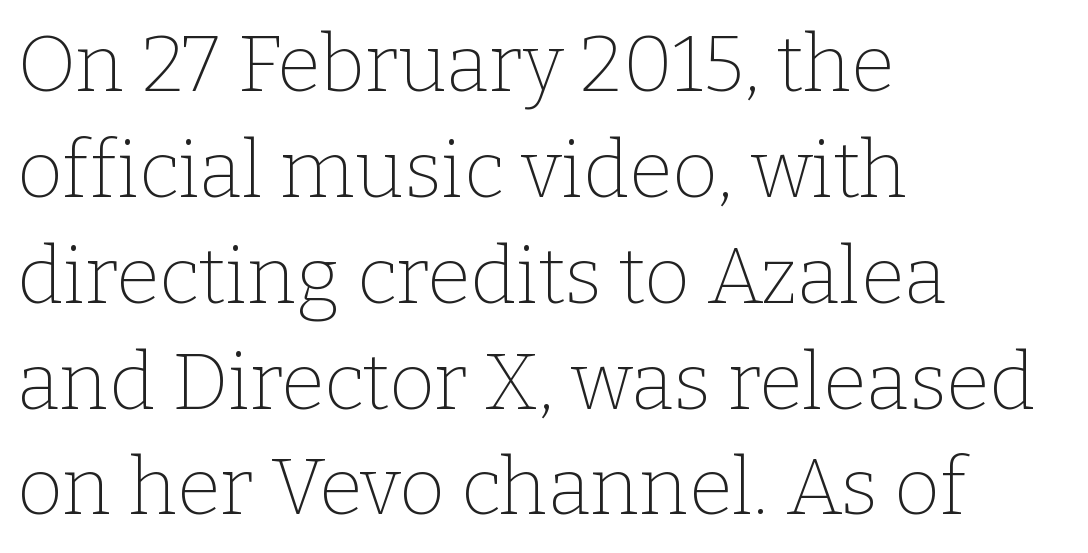
The image shows 79 px thin serif type, upright; set left-aligned, normal line spacing (1.34x), normal letter spacing, not underlined; low stroke contrast and a medium x-height.
